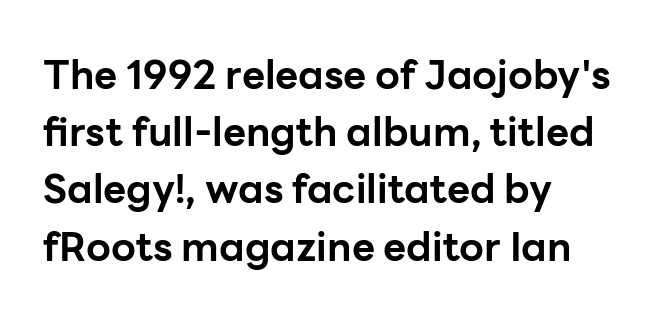
The image shows 40 px bold sans-serif type, upright; set left-aligned, normal line spacing (1.43x), normal letter spacing, not underlined; low stroke contrast and a medium x-height.
